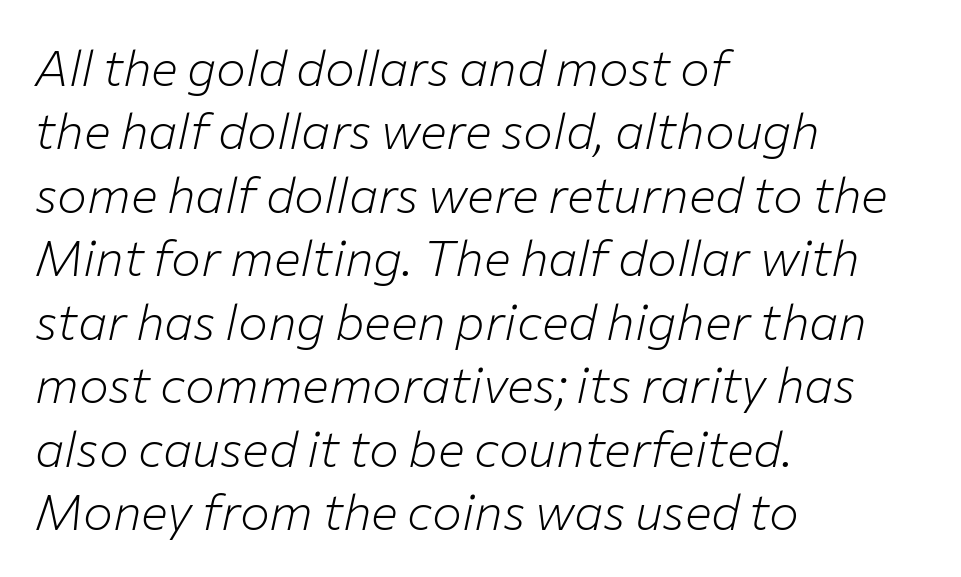
Q: Is the text bold? A: No.
Q: Is the text italic (slanted)? A: Yes, it leans right by about 12 degrees.
Q: Is the text underlined? A: No.
Q: How is the paragraph aligned? A: Left-aligned.
Q: Is the spacing between letters normal or unusually wide? A: Normal.
Q: Is the spacing between lines tight, normal or loose? A: Normal.
Q: Width (condensed, normal, or wide)? A: Normal.
Q: Stroke contrast? A: Low.
Q: x-height? A: Medium.
Q: Monospaced? A: No.
